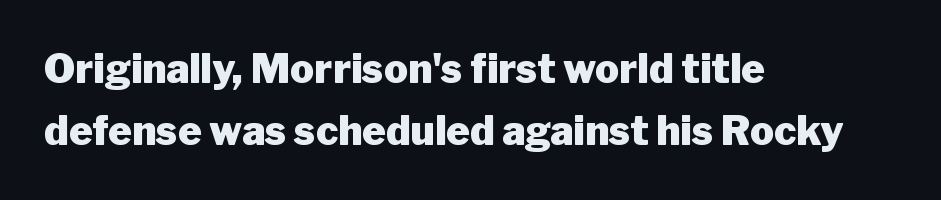
How are the letters spaced? Ordinarily, with no added tracking. A student would call this left alignment; a typographer would say flush left, rag right. The vertical gap from one line to the next is medium. Quick note: underline off. The designer went with a sans here, leaving each stem footless.
